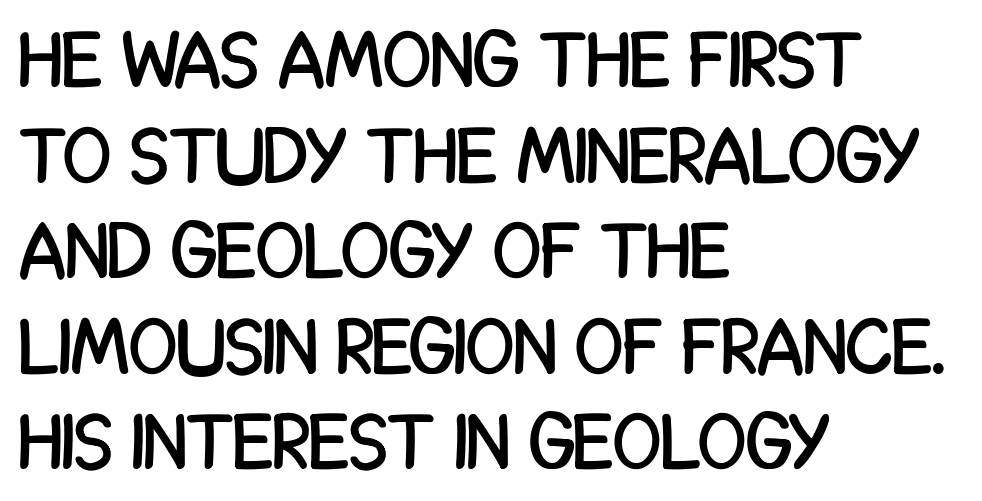
Q: Is the text italic (slanted)? A: No, it is upright.
Q: Is the typeface a serif or a sans-serif typeface? A: Sans-serif.
Q: Is the text underlined? A: No.
Q: How is the paragraph aligned? A: Left-aligned.
Q: Is the spacing between letters normal or unusually wide? A: Normal.
Q: Width (condensed, normal, or wide)? A: Condensed.
Q: Stroke contrast? A: Low.
Q: x-height? A: Large.
Q: Monospaced? A: No.
